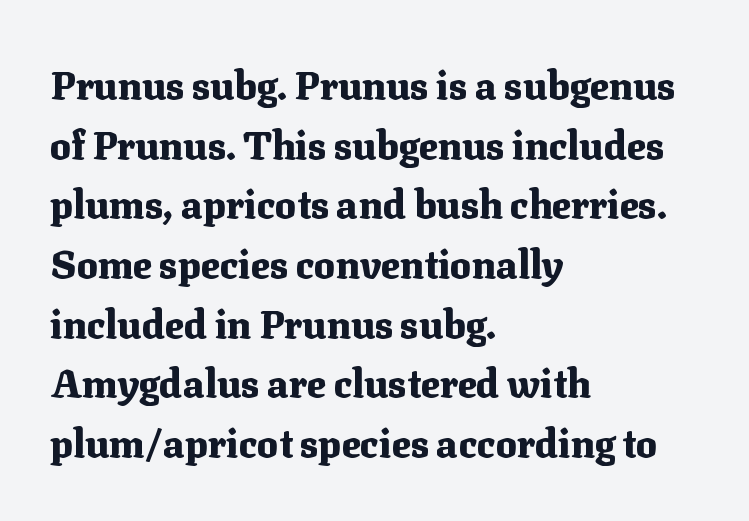
Students, observe: this is what conventionally led text looks like. Which margin do the lines hug? The left one — the right edge is uneven. The lettering holds an erect, upright posture throughout. Stroke terminals: seriffed.
